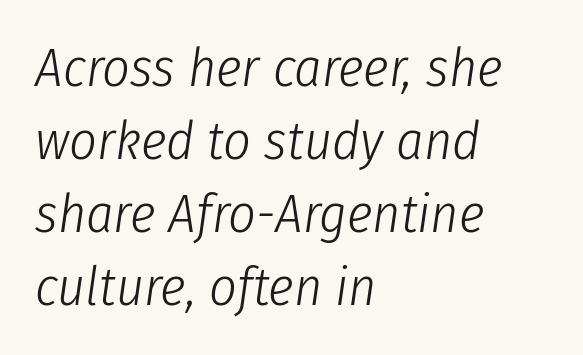
You could call the tracking neutral — neither tight nor loose. In CSS terms this would be text-align: left. A bare baseline throughout the passage. Summary of weight: not heavy and not bold.
